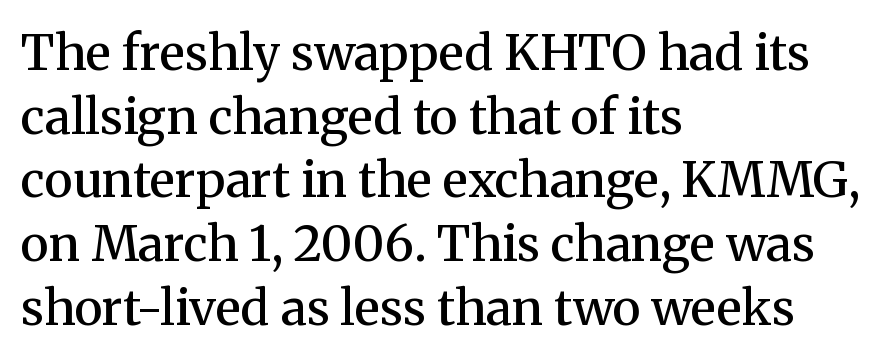
Q: Is the text bold? A: Semi-bold.
Q: Is the text italic (slanted)? A: No, it is upright.
Q: Is the typeface a serif or a sans-serif typeface? A: Serif.
Q: Is the text underlined? A: No.
Q: How is the paragraph aligned? A: Left-aligned.
Q: Is the spacing between letters normal or unusually wide? A: Normal.
Q: Is the spacing between lines tight, normal or loose? A: Normal.
Q: Width (condensed, normal, or wide)? A: Normal.
Q: Stroke contrast? A: Medium.
Q: x-height? A: Medium.
Q: Monospaced? A: No.
